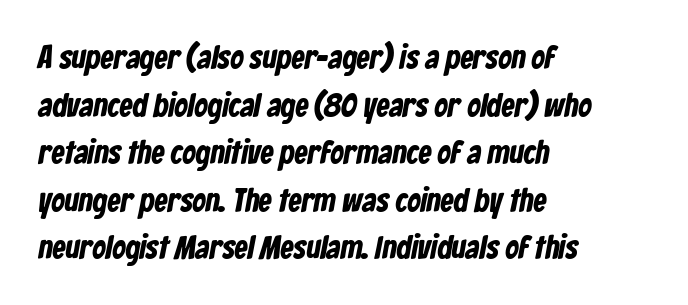
The text was rendered using a sans face with plain stroke endings. Each letter keeps its own natural width here, so spacing adapts to shape. Descender tails drop into unmarked territory. A typesetter would call this zero additional tracking.
